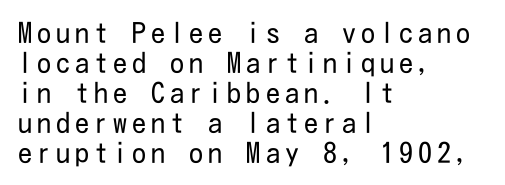
Alignment: flush left. Students, observe: this is what under-led, compact text looks like. The area under the type is left untouched. This is sans-serif lettering, the kind often seen on screens and signage. The lettering holds an erect, upright posture throughout.
